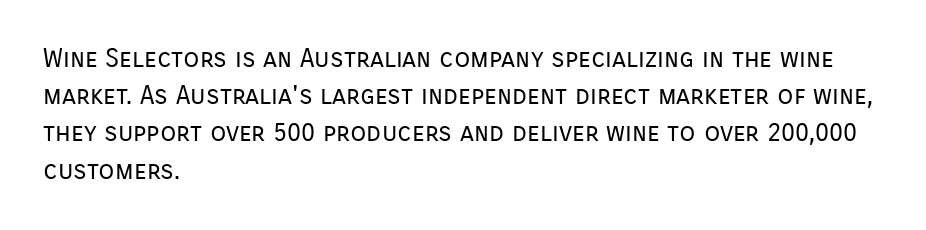
The image shows 26 px text type, upright; set left-aligned, normal line spacing (1.43x), normal letter spacing, not underlined.
